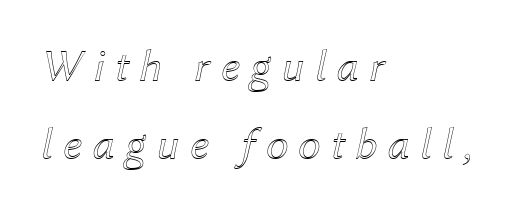
The image shows 46 px text type, italic (leaning right); set left-aligned, normal line spacing (1.69x), unusually wide letter spacing (+0.22 em), not underlined; a medium x-height.
